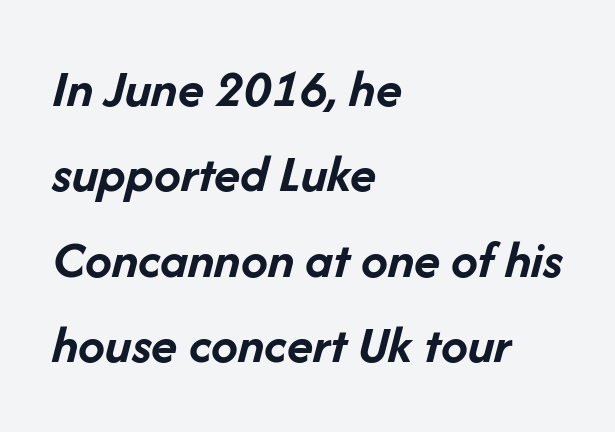
{"italic": "yes", "lean": "right", "slant_degrees": 14, "bold": "yes", "weight": "semibold", "width": "normal", "stroke_contrast": "low", "x_height": "medium", "monospaced": "no", "underline": "no", "align": "left", "line_spacing": "normal", "line_spacing_ratio": 1.58, "letter_spacing": "normal", "letter_spacing_em": 0.0, "glyph_px": 54}
